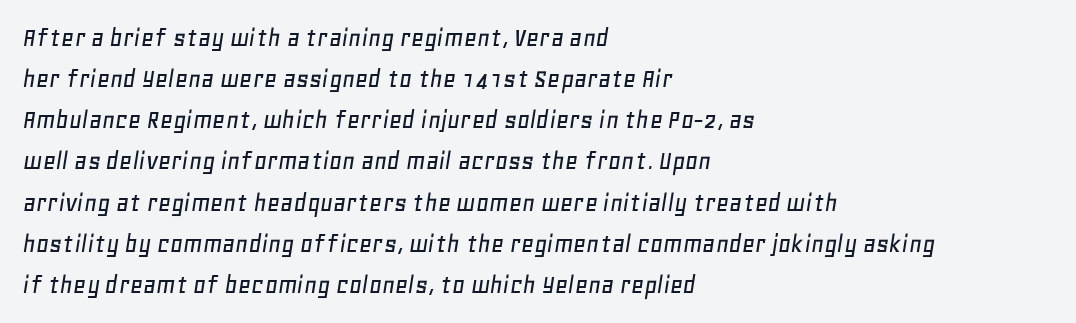
Q: Is the text italic (slanted)? A: Yes, it leans right by about 11 degrees.
Q: Is the text underlined? A: No.
Q: How is the paragraph aligned? A: Left-aligned.
Q: Is the spacing between letters normal or unusually wide? A: Normal.
Q: Is the spacing between lines tight, normal or loose? A: Normal.
Q: Width (condensed, normal, or wide)? A: Normal.
Q: Stroke contrast? A: Low.
Q: x-height? A: Large.
Q: Monospaced? A: No.
